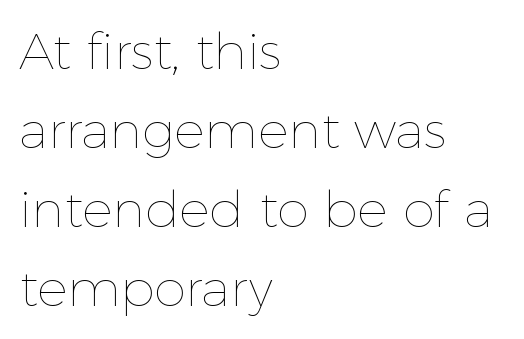
Q: Is the text bold? A: No.
Q: Is the text italic (slanted)? A: No, it is upright.
Q: Is the text underlined? A: No.
Q: How is the paragraph aligned? A: Left-aligned.
Q: Is the spacing between letters normal or unusually wide? A: Normal.
Q: Is the spacing between lines tight, normal or loose? A: Normal.
Q: Width (condensed, normal, or wide)? A: Normal.
Q: x-height? A: Medium.
Q: Monospaced? A: No.
